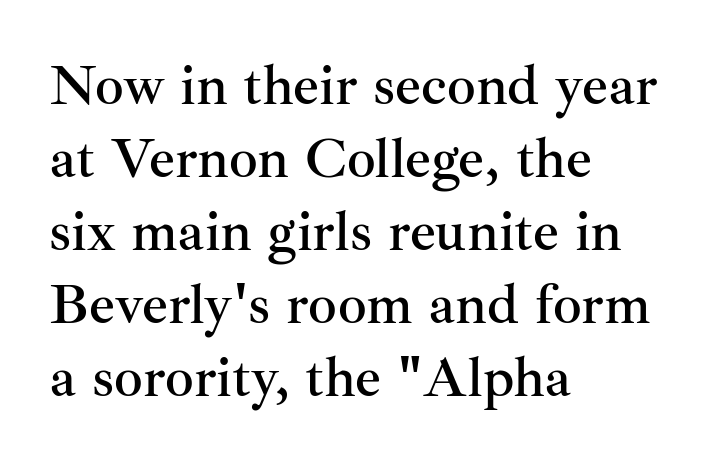
Q: Is the text italic (slanted)? A: No, it is upright.
Q: Is the typeface a serif or a sans-serif typeface? A: Serif.
Q: Is the text underlined? A: No.
Q: How is the paragraph aligned? A: Left-aligned.
Q: Is the spacing between letters normal or unusually wide? A: Normal.
Q: Is the spacing between lines tight, normal or loose? A: Normal.
Q: Width (condensed, normal, or wide)? A: Normal.
Q: Stroke contrast? A: Medium.
Q: x-height? A: Small.
Q: Monospaced? A: No.
